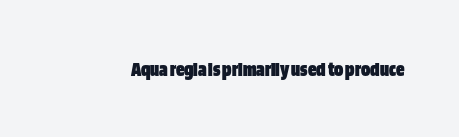
The letterforms sit shoulder to shoulder at normal distance. These lines were composed using upright roman letters. Check the space under the baseline: it is left empty. The sample has been set heavy, in full bold.
